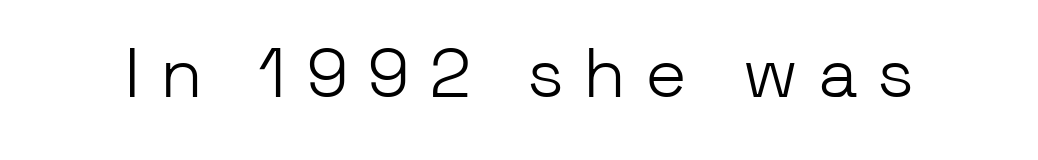
Q: Is the text bold? A: No.
Q: Is the text italic (slanted)? A: No, it is upright.
Q: Is the typeface a serif or a sans-serif typeface? A: Sans-serif.
Q: Is the text underlined? A: No.
Q: Is the spacing between letters normal or unusually wide? A: Unusually wide.
Q: Width (condensed, normal, or wide)? A: Normal.
Q: Stroke contrast? A: Low.
Q: x-height? A: Medium.
Q: Monospaced? A: No.
